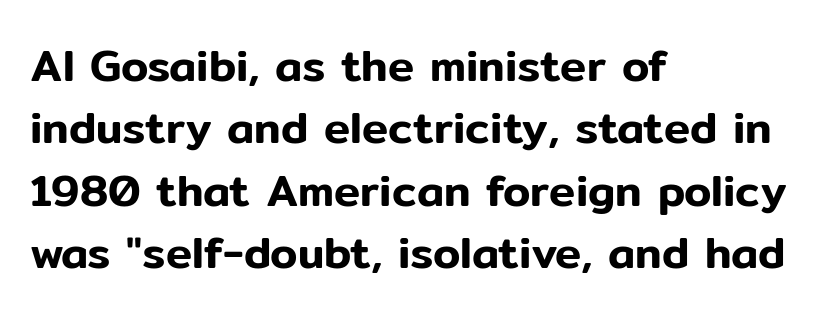
The image shows 44 px sans-serif type, upright; set left-aligned, normal line spacing (1.42x), normal letter spacing, not underlined; low stroke contrast and a medium x-height.
